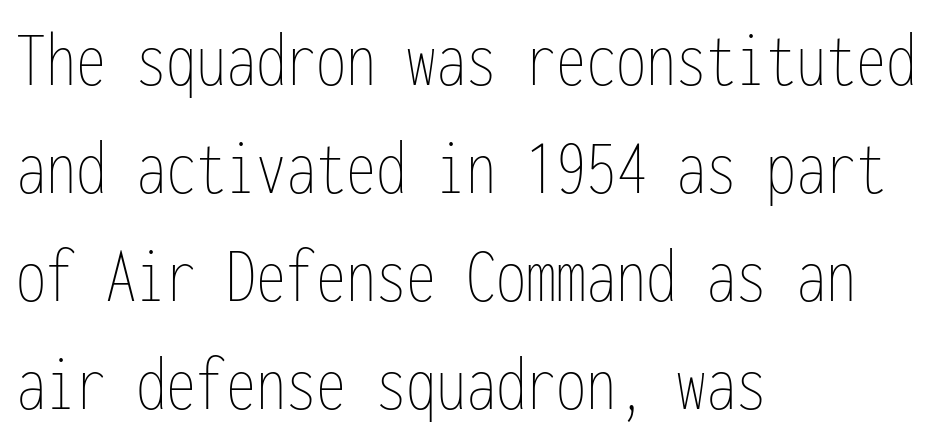
Q: Is the text bold? A: No.
Q: Is the text italic (slanted)? A: No, it is upright.
Q: Is the text underlined? A: No.
Q: How is the paragraph aligned? A: Left-aligned.
Q: Is the spacing between letters normal or unusually wide? A: Normal.
Q: Is the spacing between lines tight, normal or loose? A: Normal.
Q: Width (condensed, normal, or wide)? A: Condensed.
Q: Stroke contrast? A: Low.
Q: x-height? A: Medium.
Q: Monospaced? A: Yes.
